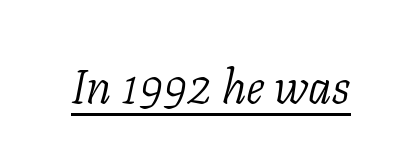
The image shows 47 px light serif type, italic (leaning right); set normal letter spacing, underlined; low stroke contrast and a medium x-height.
